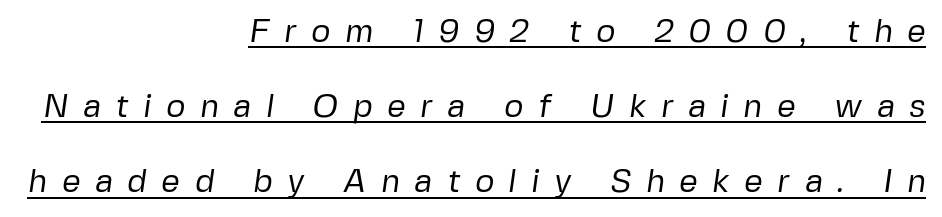
The image shows 33 px regular-weight sans-serif type; set right-aligned, loose line spacing (2.28x), unusually wide letter spacing (+0.44 em), underlined; low stroke contrast and a medium x-height.
